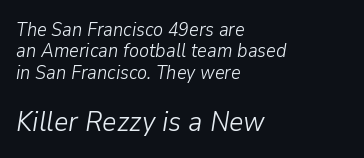
{"italic": "yes", "lean": "right", "slant_degrees": 9, "bold": "no", "weight": "light", "width": "normal", "stroke_contrast": "low", "x_height": "medium", "monospaced": "no", "underline": "no", "align": "left", "line_spacing": "tight", "line_spacing_ratio": 1.12, "letter_spacing": "normal", "letter_spacing_em": 0.0, "larger_block": "second", "size_ratio": 1.47, "glyph_px": 28}
